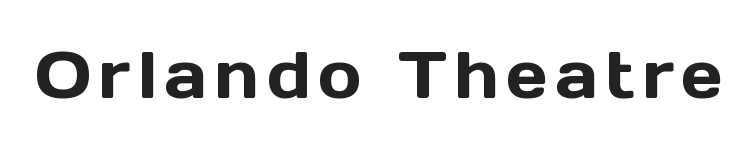
Does the lettering tilt? It doesn't — this is upright. A typesetter would label this face a sans. Glance below the letters and you will spot only blank space. The rendering uses natural spacing where letterforms have individual widths.
